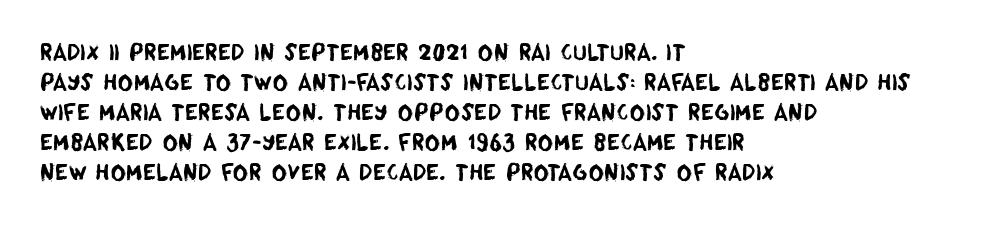
{"underline": "no", "align": "left", "line_spacing": "normal", "line_spacing_ratio": 1.43, "letter_spacing": "normal", "letter_spacing_em": 0.0, "glyph_px": 21}
